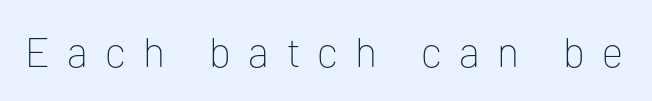
The type sits square on the baseline with zero lean. To sum up the face: it is a sans, with no serifs. Here the designer chose a conventional face with non-uniform glyph widths. Honestly, there is no underline to notice here at all. On a weight scale, this lands at 450 or below.
